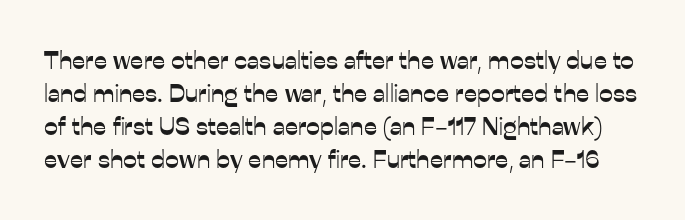
{"italic": "no", "underline": "no", "line_spacing": "normal", "line_spacing_ratio": 1.32, "letter_spacing": "normal", "letter_spacing_em": 0.0, "glyph_px": 25}
